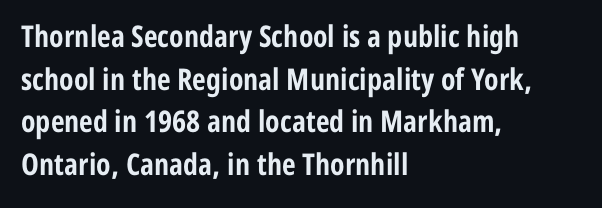
Q: Is the text bold? A: Yes.
Q: Is the text italic (slanted)? A: No, it is upright.
Q: Is the typeface a serif or a sans-serif typeface? A: Sans-serif.
Q: Is the text underlined? A: No.
Q: How is the paragraph aligned? A: Left-aligned.
Q: Is the spacing between letters normal or unusually wide? A: Normal.
Q: Is the spacing between lines tight, normal or loose? A: Normal.
Q: Width (condensed, normal, or wide)? A: Condensed.
Q: Stroke contrast? A: Low.
Q: x-height? A: Medium.
Q: Monospaced? A: No.
